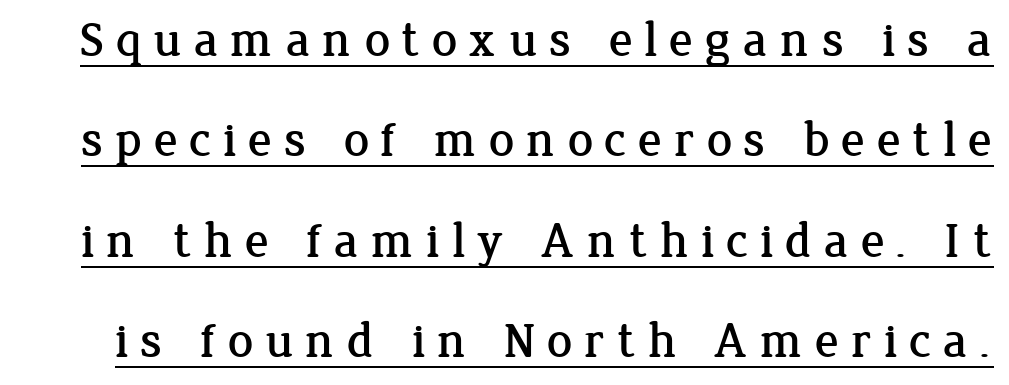
Q: Is the text italic (slanted)? A: No, it is upright.
Q: Is the typeface a serif or a sans-serif typeface? A: Serif.
Q: Is the text underlined? A: Yes.
Q: Is the spacing between letters normal or unusually wide? A: Unusually wide.
Q: Is the spacing between lines tight, normal or loose? A: Loose.
Q: Width (condensed, normal, or wide)? A: Normal.
Q: Stroke contrast? A: Low.
Q: x-height? A: Medium.
Q: Monospaced? A: No.
